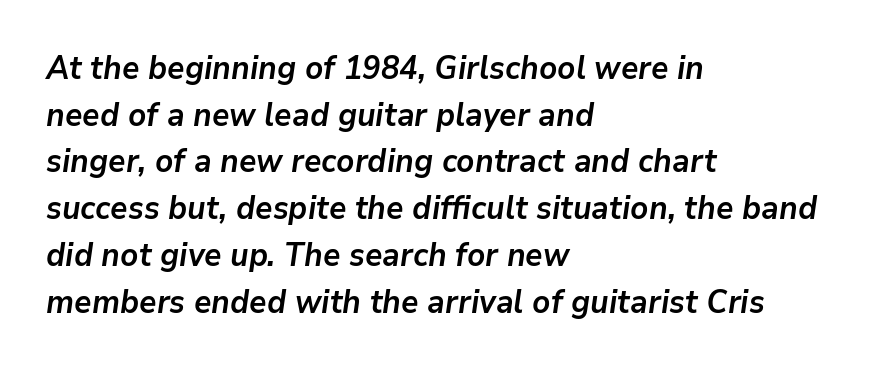
{"italic": "yes", "lean": "right", "slant_degrees": 9, "bold": "yes", "weight": "semibold", "width": "normal", "stroke_contrast": "low", "x_height": "medium", "monospaced": "no", "underline": "no", "align": "left", "line_spacing": "normal", "line_spacing_ratio": 1.46, "letter_spacing": "normal", "letter_spacing_em": 0.0, "glyph_px": 32}
